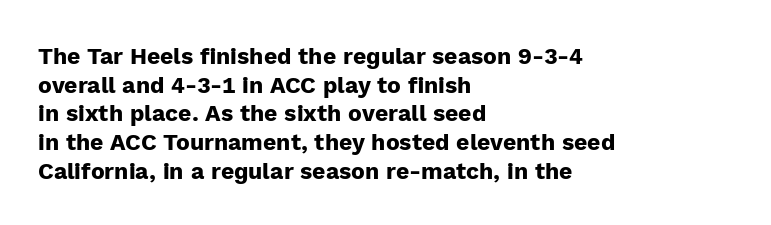
Q: Is the text bold? A: Yes.
Q: Is the text italic (slanted)? A: No, it is upright.
Q: Is the text underlined? A: No.
Q: How is the paragraph aligned? A: Left-aligned.
Q: Is the spacing between letters normal or unusually wide? A: Normal.
Q: Is the spacing between lines tight, normal or loose? A: Normal.
